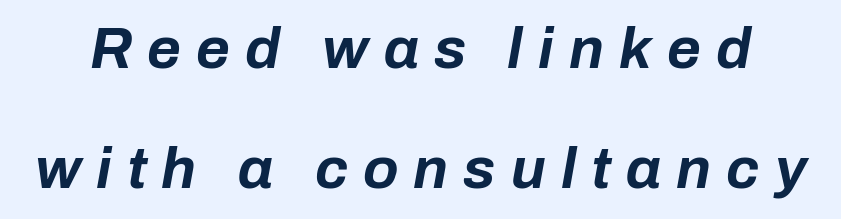
The rendering uses natural spacing where letterforms have individual widths. The passage shown stacks its lines with a broad gap. Characters are canted at an angle relative to the baseline's perpendicular. How are the letters spaced? Widely, with obvious added tracking. Lines of text with bare space underneath. The strokes are fattened all the way to bold.
